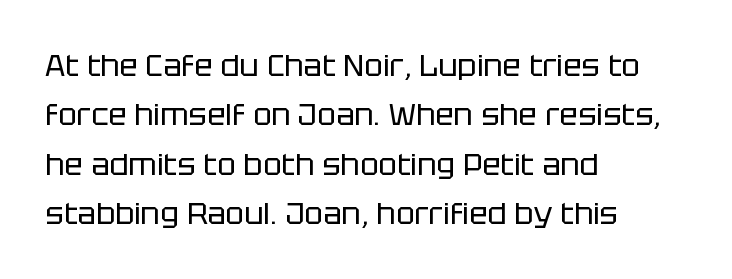
The image shows 31 px regular-weight sans-serif type, upright; set left-aligned, normal line spacing (1.59x), normal letter spacing, not underlined; low stroke contrast and a large x-height.
